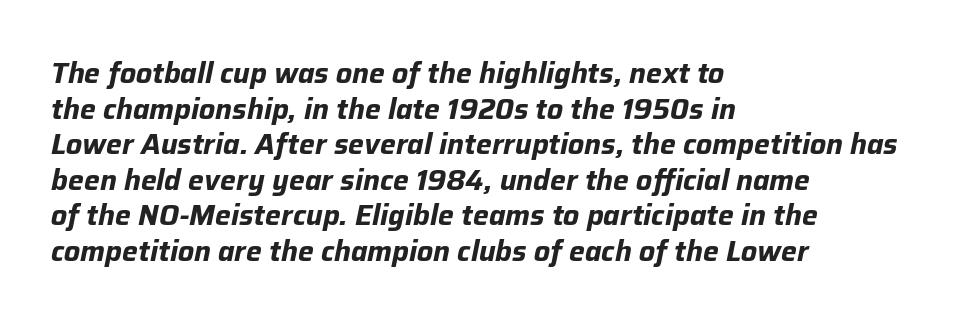
Proportional: the letters do not fall into vertical columns. The glyphs look as if they've been sheared to an angle. The leading is moderate, giving the passage an even texture. The baseline area is clear. Compared with a centered layout, this one pins lines to the left instead.
